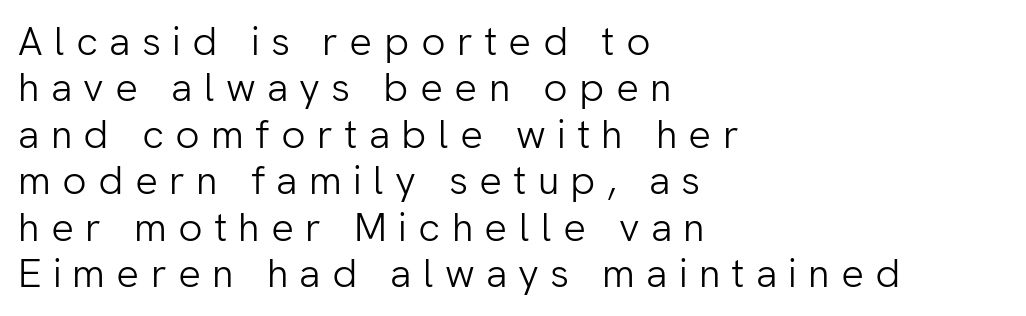
{"serif": "no", "italic": "no", "bold": "no", "weight": "light", "width": "normal", "stroke_contrast": "low", "x_height": "medium", "monospaced": "no", "underline": "no", "align": "left", "line_spacing_ratio": 1.16, "letter_spacing": "wide", "letter_spacing_em": 0.28, "glyph_px": 40}
